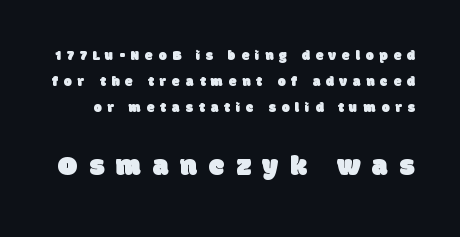
Q: Is the typeface a serif or a sans-serif typeface? A: Sans-serif.
Q: Is the text underlined? A: No.
Q: Is the spacing between letters normal or unusually wide? A: Unusually wide.
Q: Which block of text is set in a larger size, the first (top) or the second (bottom)? A: The second (bottom) one.
Q: Width (condensed, normal, or wide)? A: Normal.
Q: Stroke contrast? A: Low.
Q: x-height? A: Large.
Q: Monospaced? A: No.
